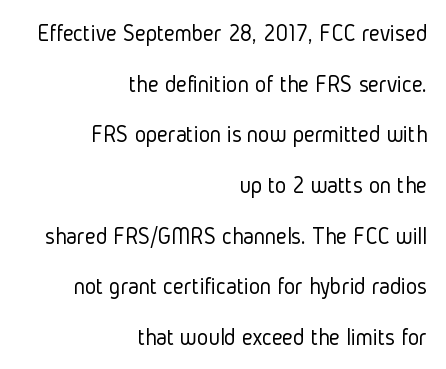
Q: Is the text bold? A: No.
Q: Is the text italic (slanted)? A: No, it is upright.
Q: Is the text underlined? A: No.
Q: How is the paragraph aligned? A: Right-aligned.
Q: Is the spacing between letters normal or unusually wide? A: Normal.
Q: Is the spacing between lines tight, normal or loose? A: Loose.
